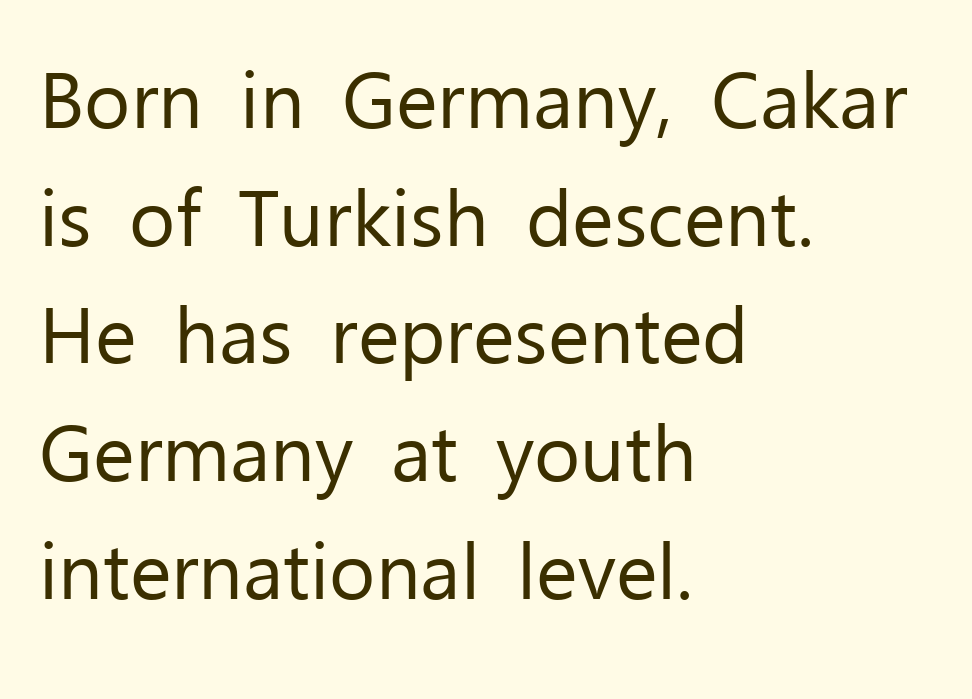
Q: Is the text bold? A: No.
Q: Is the text italic (slanted)? A: No, it is upright.
Q: Is the typeface a serif or a sans-serif typeface? A: Sans-serif.
Q: Is the text underlined? A: No.
Q: How is the paragraph aligned? A: Left-aligned.
Q: Is the spacing between letters normal or unusually wide? A: Normal.
Q: Is the spacing between lines tight, normal or loose? A: Normal.
Q: Width (condensed, normal, or wide)? A: Normal.
Q: Stroke contrast? A: Low.
Q: x-height? A: Medium.
Q: Monospaced? A: No.
